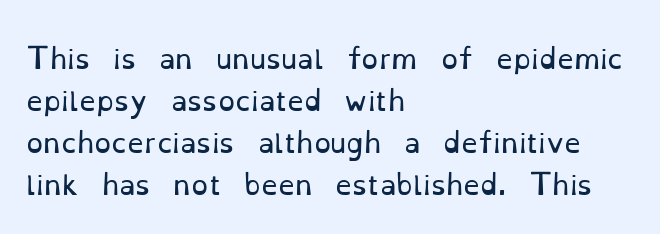
{"italic": "no", "bold": "no", "underline": "no", "align": "left", "line_spacing": "normal", "line_spacing_ratio": 1.56, "letter_spacing": "normal", "letter_spacing_em": 0.0, "glyph_px": 27}
